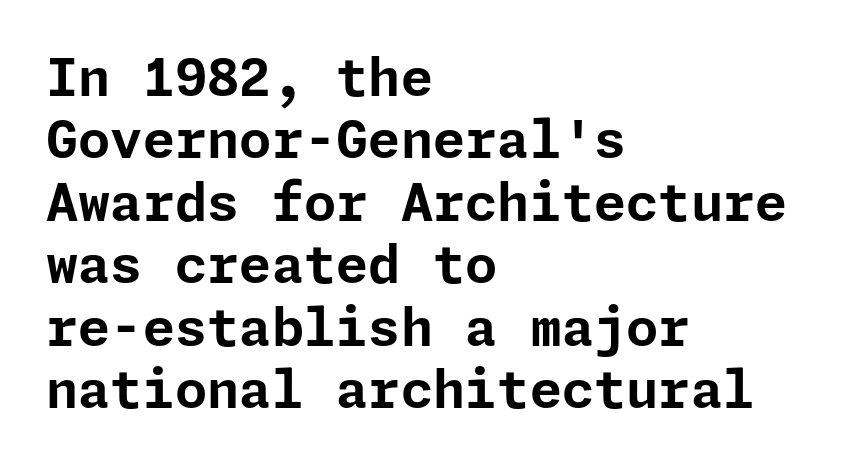
{"serif": "no", "italic": "no", "bold": "yes", "weight": "bold", "width": "normal", "stroke_contrast": "low", "x_height": "medium", "underline": "no", "align": "left", "line_spacing_ratio": 1.2, "letter_spacing": "normal", "letter_spacing_em": 0.0, "glyph_px": 52}
